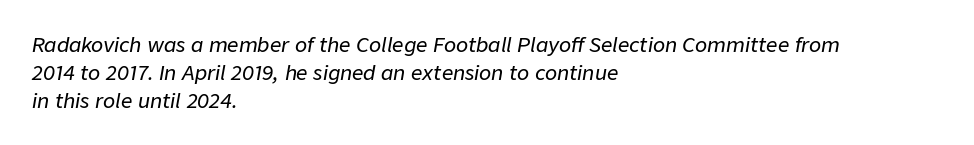
Rows of type keep a routine distance in the vertical direction. Looking at the ascenders, they clearly lean. The compositor pushed each line to the left boundary. The horizontal fit of the characters is conventional and even. Anything drawn beneath the words? Only blank space.
